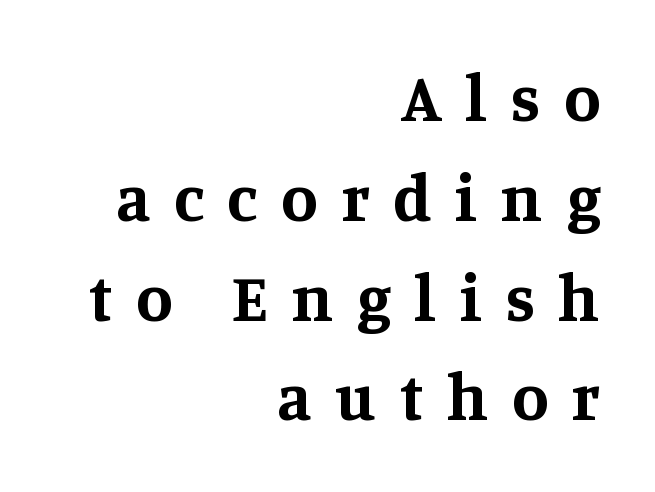
The image shows 67 px bold serif type, upright; set right-aligned, normal line spacing (1.49x), unusually wide letter spacing (+0.35 em), not underlined; medium stroke contrast and a large x-height.
